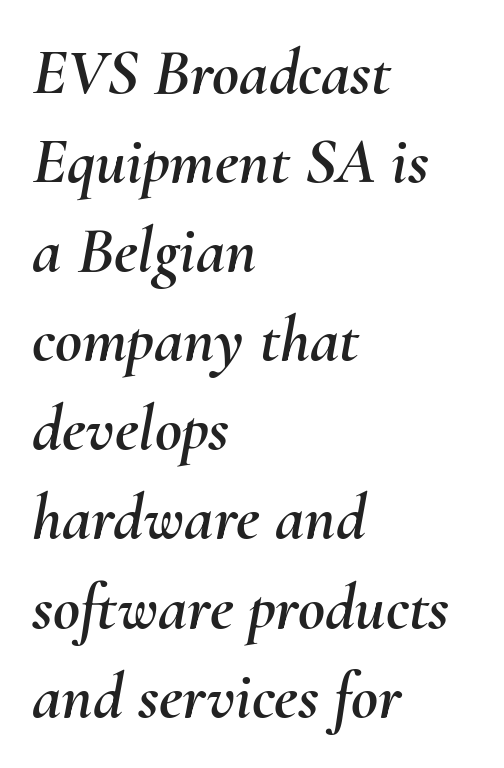
The image shows 66 px text type, italic (leaning right); set left-aligned, normal line spacing (1.35x), normal letter spacing, not underlined; medium stroke contrast and a small x-height.
